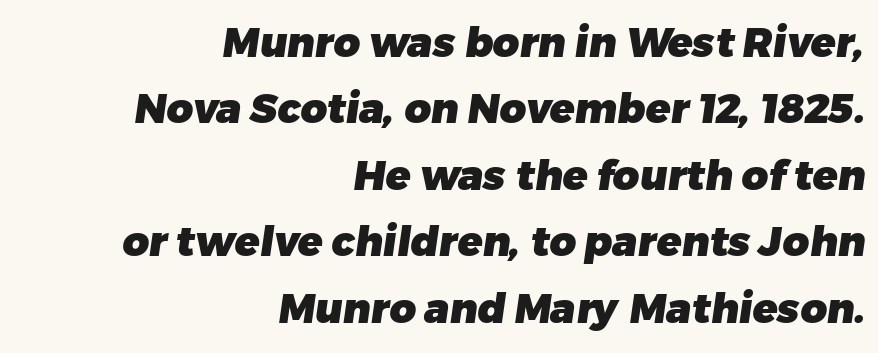
Check where the strokes stop: nothing finishes them off — pure sans. Vertically, the passage feels balanced, rows spaced as you'd expect. The rendering uses natural spacing where letterforms have individual widths. The tracking reads as untouched default to a designer's eye.
